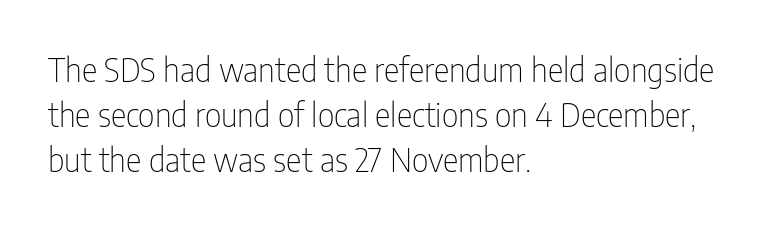
Q: Is the text bold? A: No.
Q: Is the text italic (slanted)? A: No, it is upright.
Q: Is the typeface a serif or a sans-serif typeface? A: Sans-serif.
Q: Is the text underlined? A: No.
Q: How is the paragraph aligned? A: Left-aligned.
Q: Is the spacing between letters normal or unusually wide? A: Normal.
Q: Is the spacing between lines tight, normal or loose? A: Normal.
Q: Width (condensed, normal, or wide)? A: Condensed.
Q: Stroke contrast? A: Low.
Q: x-height? A: Medium.
Q: Monospaced? A: No.
